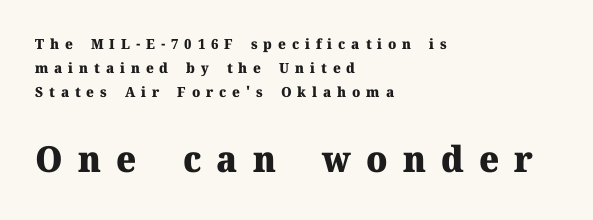
Looks like regular typesetting: each glyph gets only the width it needs. Plain, unruled lines of type. I'd call this a serif setting — the letters wear small feet. Does the weight exceed regular? Yes, all the way to bold.
